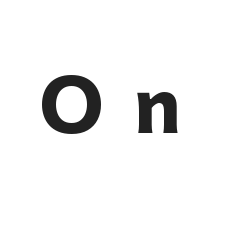
Q: Is the text bold? A: Yes.
Q: Is the text italic (slanted)? A: No, it is upright.
Q: Is the typeface a serif or a sans-serif typeface? A: Sans-serif.
Q: Is the text underlined? A: No.
Q: Is the spacing between letters normal or unusually wide? A: Unusually wide.
Q: Width (condensed, normal, or wide)? A: Normal.
Q: Stroke contrast? A: Low.
Q: x-height? A: Medium.
Q: Monospaced? A: No.
